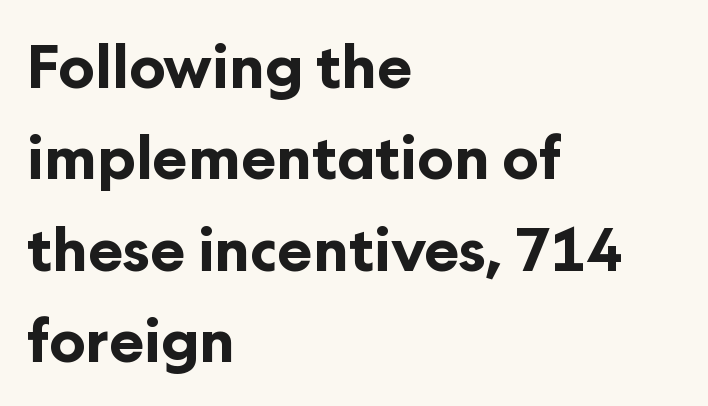
Q: Is the text bold? A: Yes.
Q: Is the text italic (slanted)? A: No, it is upright.
Q: Is the typeface a serif or a sans-serif typeface? A: Sans-serif.
Q: Is the text underlined? A: No.
Q: How is the paragraph aligned? A: Left-aligned.
Q: Is the spacing between letters normal or unusually wide? A: Normal.
Q: Is the spacing between lines tight, normal or loose? A: Normal.
Q: Width (condensed, normal, or wide)? A: Normal.
Q: Stroke contrast? A: Low.
Q: x-height? A: Medium.
Q: Monospaced? A: No.
